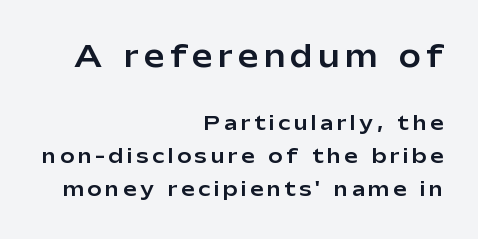
Look at the glyph heights: the upper group is clearly the bigger setting. The letters advance in unequal steps, a hallmark of proportional type. This sample uses expanded letter spacing, leaving extra air between glyphs. Quick note: underline off.
